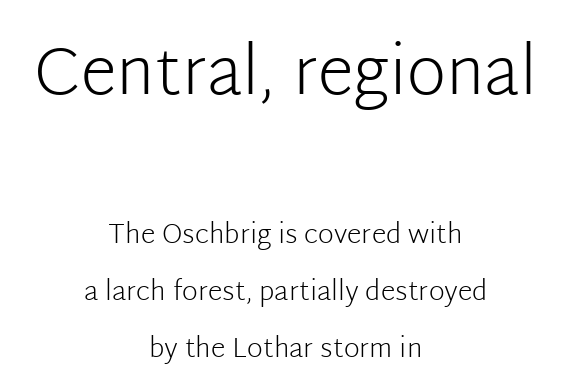
The image shows 67 px light sans-serif type, upright; set centered, loose line spacing (2.11x), normal letter spacing, not underlined; the first (top) block is 2.48x larger; low stroke contrast and a medium x-height.
